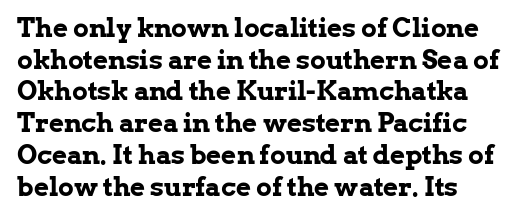
{"italic": "no", "bold": "yes", "underline": "no", "line_spacing_ratio": 1.22, "letter_spacing": "normal", "letter_spacing_em": 0.0, "glyph_px": 26}
